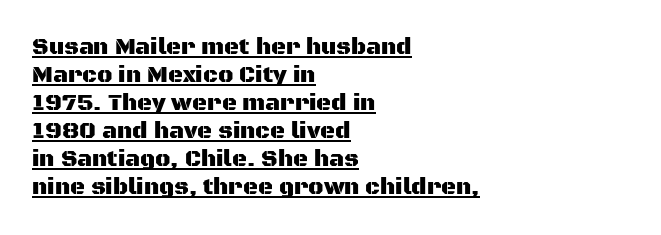
The image shows 23 px text type, upright; set left-aligned, line spacing 1.22x, normal letter spacing, underlined.
